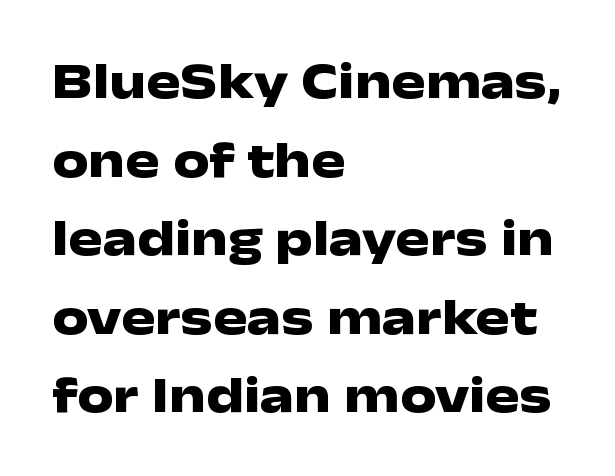
Compared with an ordinary text face, these strokes are far heavier — a full bold. The font family rendered here belongs to the sans-serif group. The gap between lines stays unmarked. The setting favours the left margin, as ordinary paragraphs usually do.
